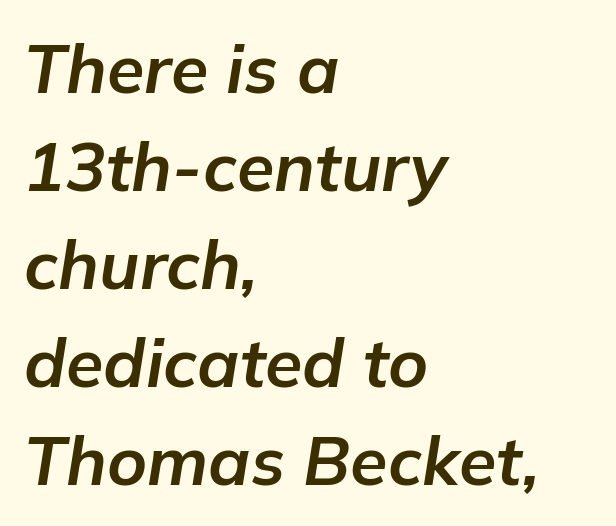
Q: Is the text bold? A: Yes.
Q: Is the text italic (slanted)? A: Yes, it leans right by about 9 degrees.
Q: Is the text underlined? A: No.
Q: How is the paragraph aligned? A: Left-aligned.
Q: Is the spacing between letters normal or unusually wide? A: Normal.
Q: Is the spacing between lines tight, normal or loose? A: Normal.
Q: Width (condensed, normal, or wide)? A: Normal.
Q: Stroke contrast? A: Low.
Q: x-height? A: Medium.
Q: Monospaced? A: No.
